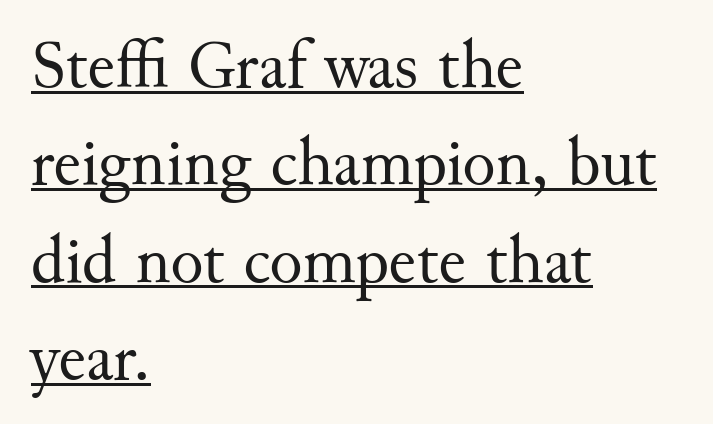
{"serif": "yes", "italic": "no", "bold": "no", "weight": "regular", "width": "normal", "stroke_contrast": "medium", "x_height": "small", "monospaced": "no", "underline": "yes", "align": "left", "line_spacing": "normal", "line_spacing_ratio": 1.41, "letter_spacing": "normal", "letter_spacing_em": 0.0, "glyph_px": 69}
